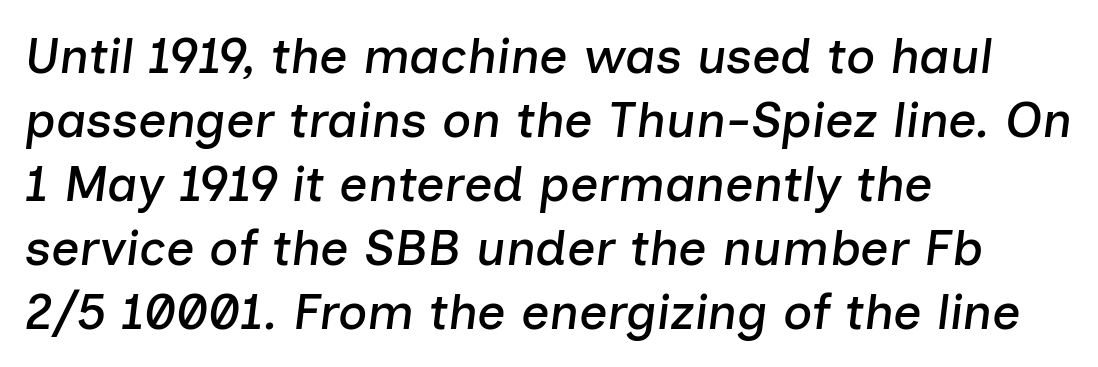
What's the leading like? Ordinary, nothing unusual. The typesetter chose a ragged-right arrangement here. The lettering tilts uniformly, giving the passage an italic look. Type without underlining. Here the glyphs are tracked normally, forming tight word shapes.
